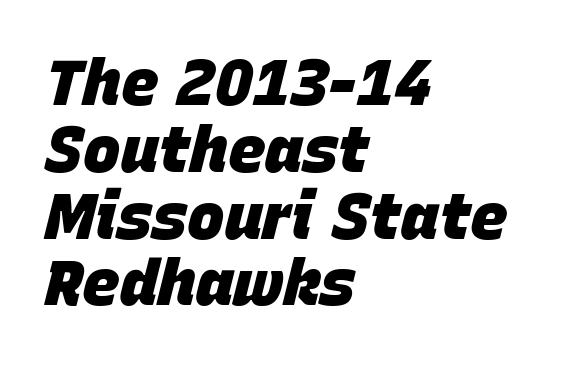
Each letter keeps its own natural width here, so spacing adapts to shape. Each line starts at the same left margin while the right side varies. Emphasis-style slanted type is in use. Tracking value appears to be zero — textbook default spacing.
